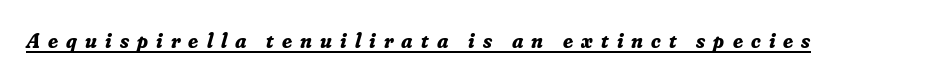
Observe the lean: these are italic letterforms. Emphasis by weight is at full strength: bold. Caption: expanded tracking, letters set apart. Does a line run under the words? Yes, clearly.
